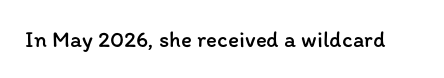
The type is set solid horizontally, with unmodified tracking. Words float on clear page, feet unadorned. A quiet, ordinary-to-light weight characterises the typeface. The type sits square on the baseline with zero lean.
